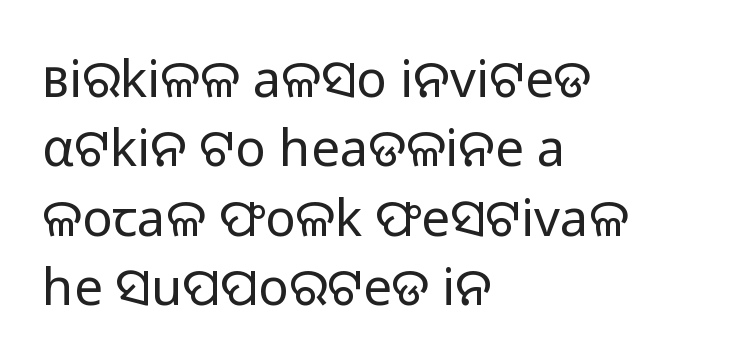
Q: Is the text bold? A: No.
Q: Is the text italic (slanted)? A: No, it is upright.
Q: Is the typeface a serif or a sans-serif typeface? A: Sans-serif.
Q: Is the text underlined? A: No.
Q: How is the paragraph aligned? A: Left-aligned.
Q: Is the spacing between letters normal or unusually wide? A: Normal.
Q: Is the spacing between lines tight, normal or loose? A: Normal.
Q: Width (condensed, normal, or wide)? A: Normal.
Q: Stroke contrast? A: Low.
Q: x-height? A: Medium.
Q: Monospaced? A: No.
